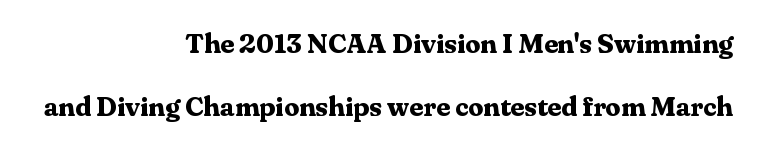
The image shows 27 px bold type, upright; set right-aligned, loose line spacing (2.32x), normal letter spacing, not underlined.
